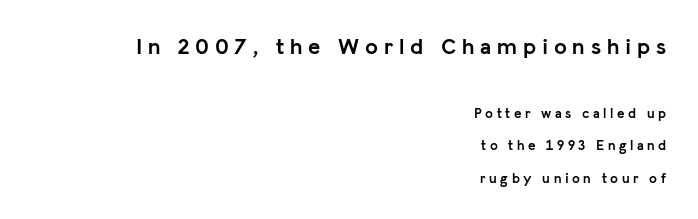
{"italic": "no", "bold": "yes", "underline": "no", "align": "right", "line_spacing": "loose", "line_spacing_ratio": 2.32, "letter_spacing": "wide", "letter_spacing_em": 0.25, "larger_block": "first", "size_ratio": 1.64, "glyph_px": 23}
